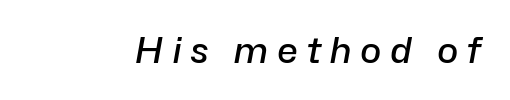
{"italic": "yes", "lean": "right", "slant_degrees": 10, "bold": "semi", "weight": "semibold", "width": "normal", "stroke_contrast": "low", "x_height": "medium", "monospaced": "no", "underline": "no", "letter_spacing": "wide", "letter_spacing_em": 0.22, "glyph_px": 36}
